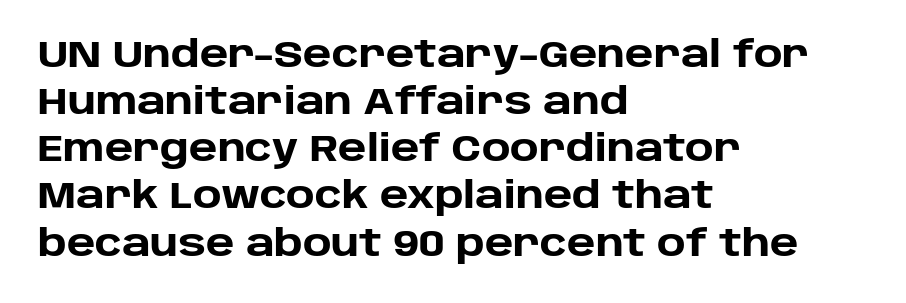
{"serif": "no", "italic": "no", "bold": "yes", "weight": "heavy", "width": "normal", "stroke_contrast": "low", "x_height": "large", "monospaced": "no", "underline": "no", "align": "left", "line_spacing": "normal", "line_spacing_ratio": 1.31, "letter_spacing": "normal", "letter_spacing_em": 0.0, "glyph_px": 36}
